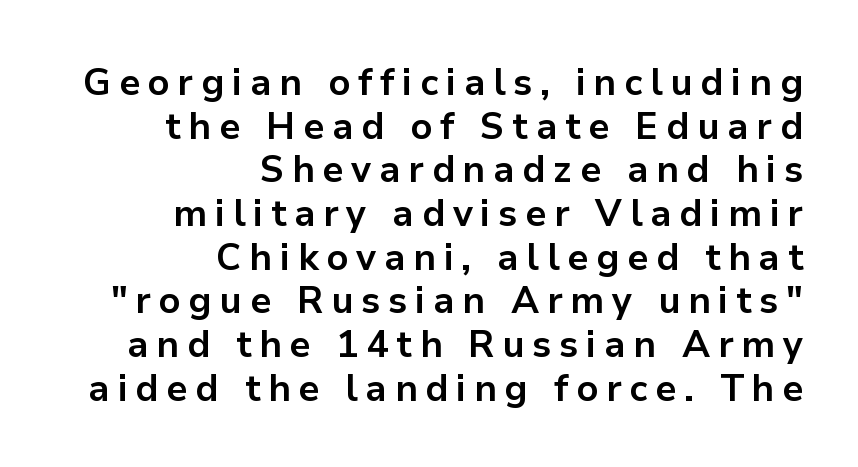
The typesetter chose a ragged-left arrangement here. Spacing verdict: proportional, widths tailored to each character. A clean baseline with only descenders dipping below it. Every character sits straight up, as roman type does. Letter spacing: wide.
